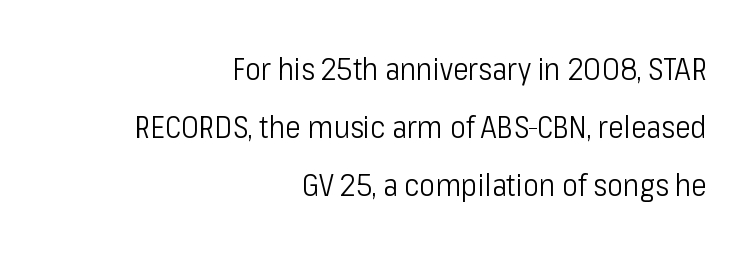
The image shows 30 px light, condensed sans-serif type, upright; set right-aligned, loose line spacing (1.94x), normal letter spacing, not underlined; low stroke contrast and a medium x-height.
